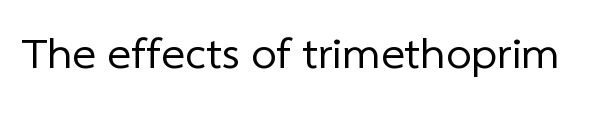
Varying glyph widths throughout — classic text-font behaviour. On a weight scale, this lands at 450 or below. Caption: standard tracking, unaltered. Lines of text with bare space underneath. The characters display no serif detailing; their extremities are plain.
